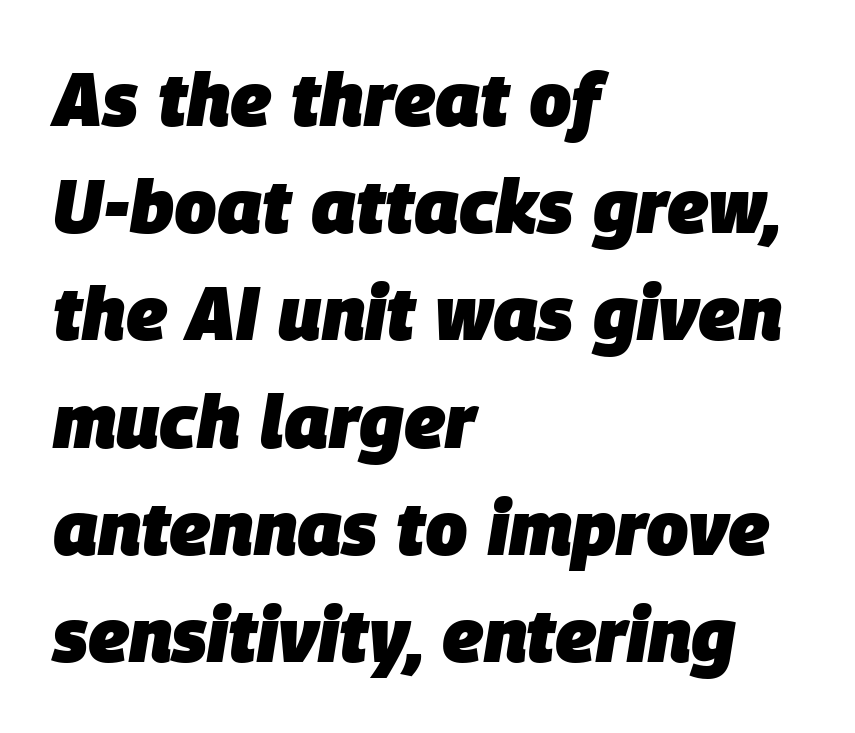
Q: Is the text bold? A: Yes.
Q: Is the text italic (slanted)? A: Yes, it leans right by about 9 degrees.
Q: Is the text underlined? A: No.
Q: How is the paragraph aligned? A: Left-aligned.
Q: Is the spacing between letters normal or unusually wide? A: Normal.
Q: Is the spacing between lines tight, normal or loose? A: Normal.
Q: Width (condensed, normal, or wide)? A: Normal.
Q: Stroke contrast? A: Low.
Q: x-height? A: Large.
Q: Monospaced? A: No.
